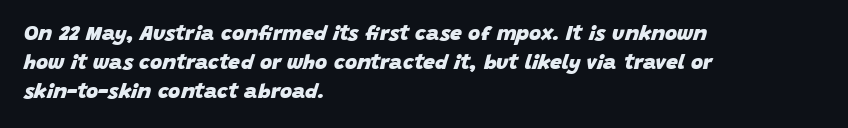
{"italic": "yes", "lean": "right", "slant_degrees": 15, "bold": "yes", "underline": "no", "align": "left", "line_spacing": "normal", "line_spacing_ratio": 1.38, "letter_spacing": "normal", "letter_spacing_em": 0.0, "glyph_px": 21}
